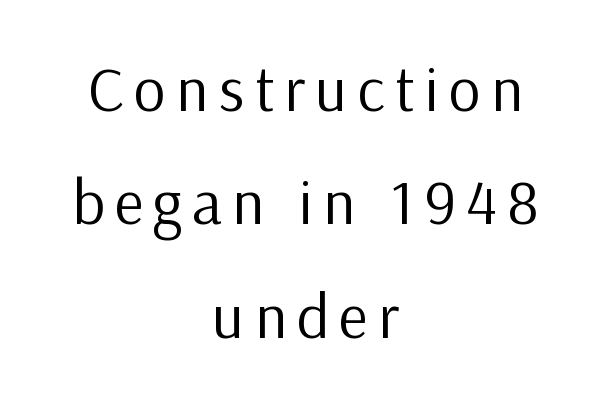
Heft: none added — not bold. One-word summary of the alignment: center. To sum up the face: it is a sans, with no serifs. Proportional: the letters do not fall into vertical columns. Each row of text sits above clean, open space. The axis of the letterforms is exactly vertical.
